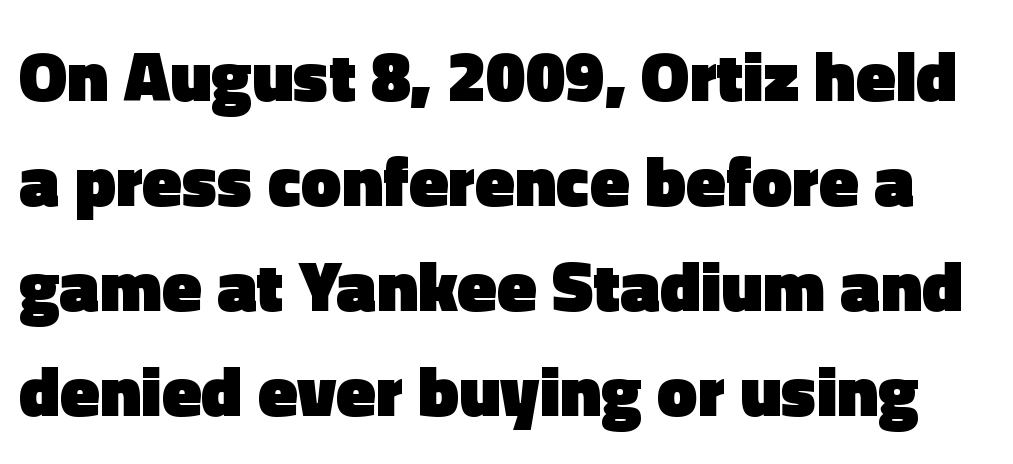
Q: Is the text bold? A: Yes.
Q: Is the text italic (slanted)? A: No, it is upright.
Q: Is the typeface a serif or a sans-serif typeface? A: Sans-serif.
Q: Is the text underlined? A: No.
Q: Is the spacing between letters normal or unusually wide? A: Normal.
Q: Is the spacing between lines tight, normal or loose? A: Normal.
Q: Width (condensed, normal, or wide)? A: Normal.
Q: x-height? A: Medium.
Q: Monospaced? A: No.
